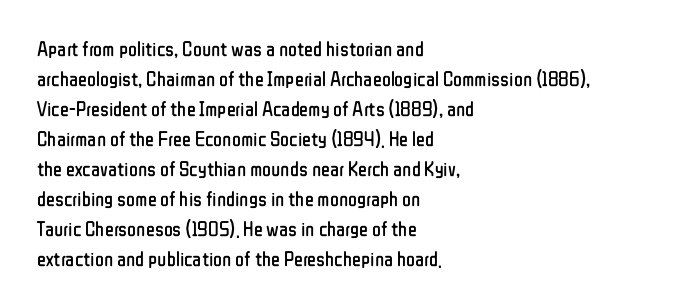
The image shows 21 px text type, upright; set left-aligned, normal line spacing (1.43x), normal letter spacing, not underlined.
